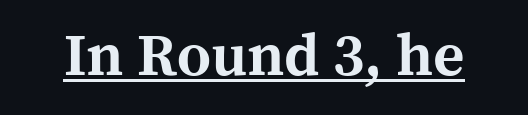
The passage shown has conventional tracking throughout. Yep, those are serifs on the letters. Character widths vary here, with narrow letters taking less room than wide ones. Characters remain perfectly vertical along every line. These lines carry a lot of weight — the face is fully bold.
